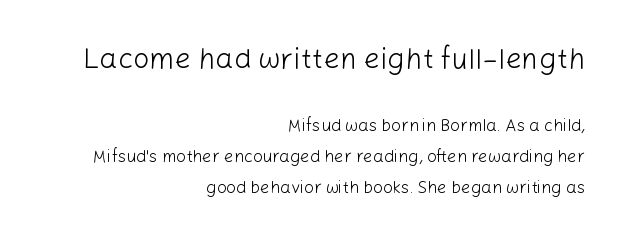
These lines are set flush right with a ragged left edge. This is sans-serif lettering, the kind often seen on screens and signage. Quick note: underline off. The rendering uses natural spacing where letterforms have individual widths. You can tell it's not italic because the verticals are truly vertical.
